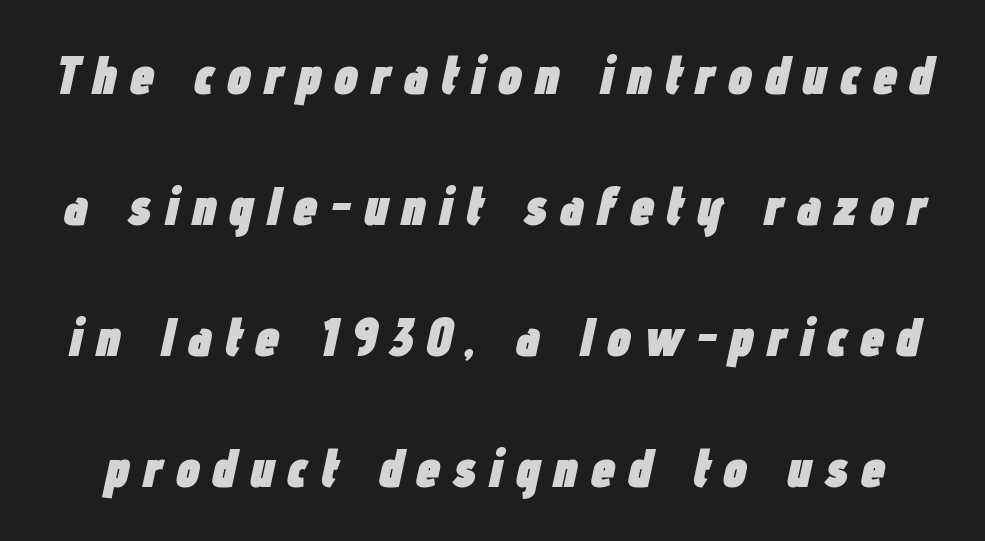
The image shows 55 px heavy, condensed type, italic (leaning right); set loose line spacing (2.38x), unusually wide letter spacing (+0.22 em), not underlined; low stroke contrast and a medium x-height.
